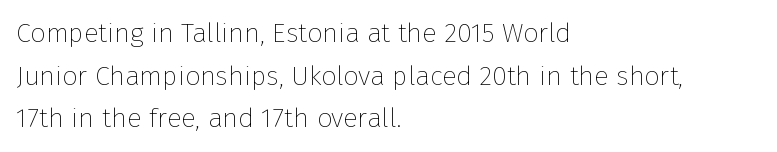
Q: Is the text bold? A: No.
Q: Is the text italic (slanted)? A: No, it is upright.
Q: Is the text underlined? A: No.
Q: How is the paragraph aligned? A: Left-aligned.
Q: Is the spacing between letters normal or unusually wide? A: Normal.
Q: Is the spacing between lines tight, normal or loose? A: Normal.
